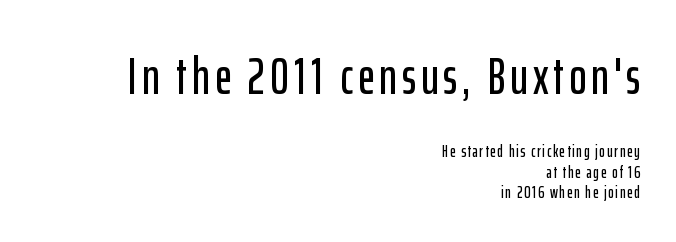
Q: Is the text italic (slanted)? A: No, it is upright.
Q: Is the typeface a serif or a sans-serif typeface? A: Sans-serif.
Q: Is the text underlined? A: No.
Q: How is the paragraph aligned? A: Right-aligned.
Q: Which block of text is set in a larger size, the first (top) or the second (bottom)? A: The first (top) one.
Q: Width (condensed, normal, or wide)? A: Condensed.
Q: Stroke contrast? A: Low.
Q: x-height? A: Medium.
Q: Monospaced? A: No.
